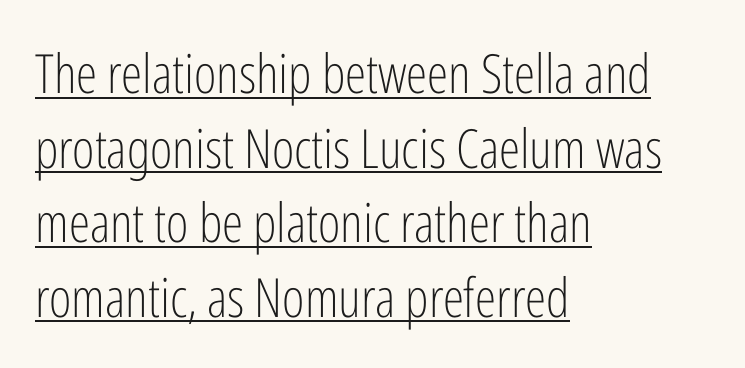
Words appear dense and cohesive because spacing is normal. Varying glyph widths throughout — classic text-font behaviour. This sample carries an underscore along the baseline area. The typography opts for an upright posture over an oblique one.
